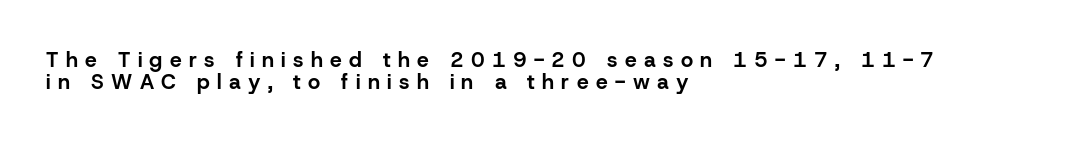
Its strokes are broad and dark, the hallmark of bold type. Horizontally, the lines are justified to the leading edge only. Characters follow at a spacing far wider than the type designer built in. Posture: upright roman. Quick note: interline space is minimal. No word sits above an underline.
